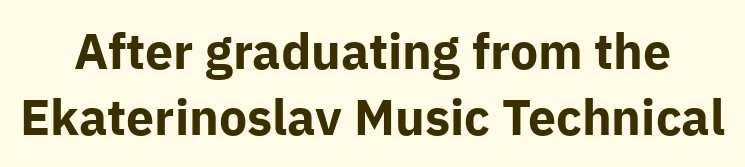
The image shows 50 px bold sans-serif type, upright; set normal line spacing (1.33x), normal letter spacing, not underlined; low stroke contrast and a medium x-height.
